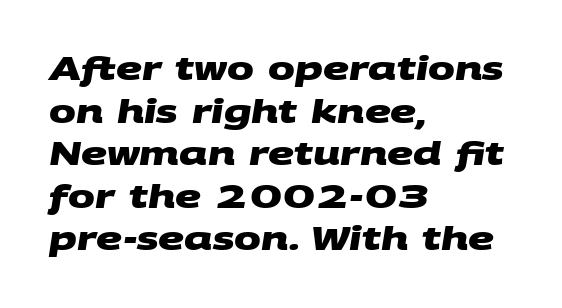
The image shows 32 px heavy, wide sans-serif type; set left-aligned, normal line spacing (1.33x), normal letter spacing, not underlined; medium stroke contrast and a large x-height.
